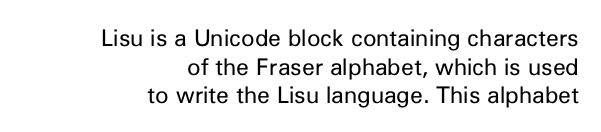
Q: Is the text bold? A: No.
Q: Is the text italic (slanted)? A: No, it is upright.
Q: Is the text underlined? A: No.
Q: How is the paragraph aligned? A: Right-aligned.
Q: Is the spacing between letters normal or unusually wide? A: Normal.
Q: Is the spacing between lines tight, normal or loose? A: Normal.
